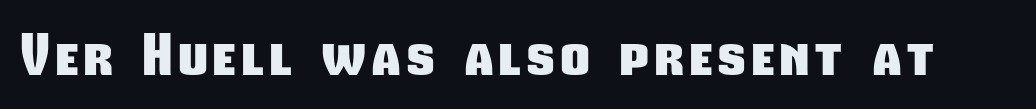
The passage shown is not underscored anywhere. Looks like regular typesetting: each glyph gets only the width it needs. The rendering shows plain stroke endings on the letterforms — a sans-serif design. The typesetting leans heavy: a genuine bold.
